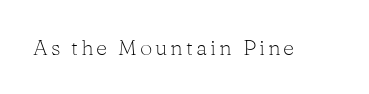
The image shows 22 px text type, upright; set not underlined.
